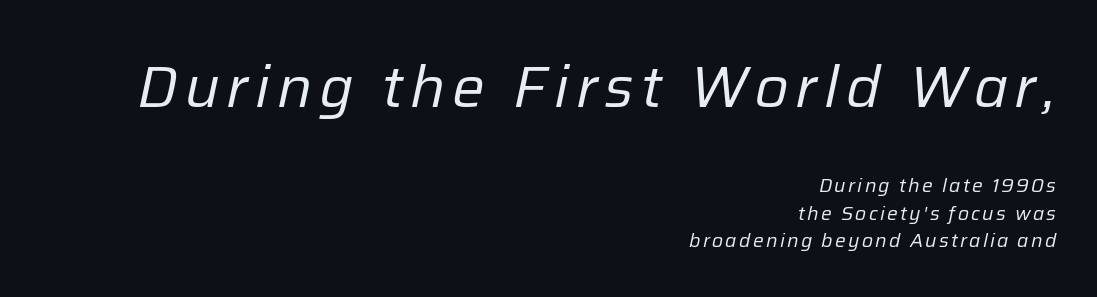
The image shows 58 px regular-weight type, italic (leaning right); set right-aligned, normal line spacing (1.43x), not underlined; the first (top) block is 3.05x larger; low stroke contrast and a medium x-height.
